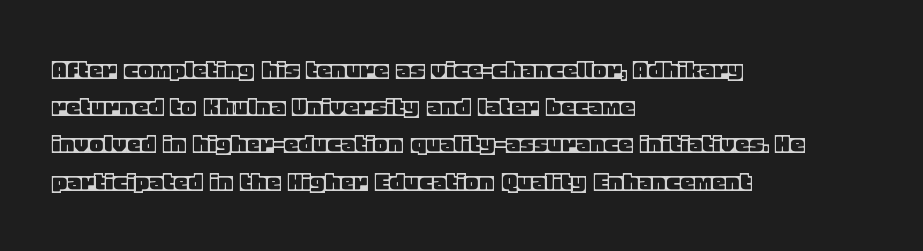
The image shows 28 px text type, upright; set left-aligned, normal line spacing (1.33x), normal letter spacing, not underlined; a large x-height.
